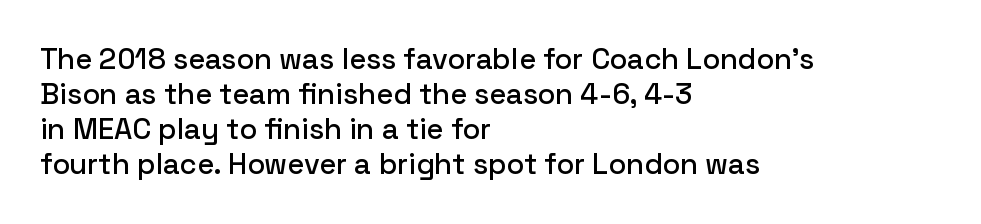
Q: Is the text italic (slanted)? A: No, it is upright.
Q: Is the typeface a serif or a sans-serif typeface? A: Sans-serif.
Q: Is the text underlined? A: No.
Q: How is the paragraph aligned? A: Left-aligned.
Q: Is the spacing between letters normal or unusually wide? A: Normal.
Q: Width (condensed, normal, or wide)? A: Normal.
Q: Stroke contrast? A: Low.
Q: x-height? A: Medium.
Q: Monospaced? A: No.
